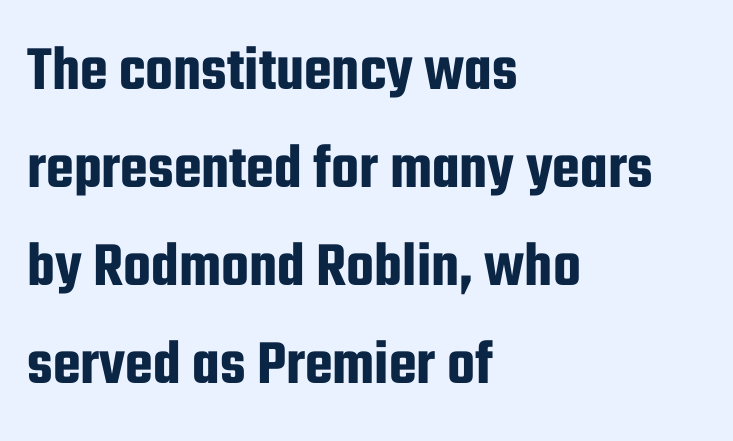
{"serif": "no", "italic": "no", "width": "condensed", "stroke_contrast": "low", "x_height": "medium", "monospaced": "no", "underline": "no", "align": "left", "line_spacing": "normal", "line_spacing_ratio": 1.53, "letter_spacing": "normal", "letter_spacing_em": 0.0, "glyph_px": 64}
